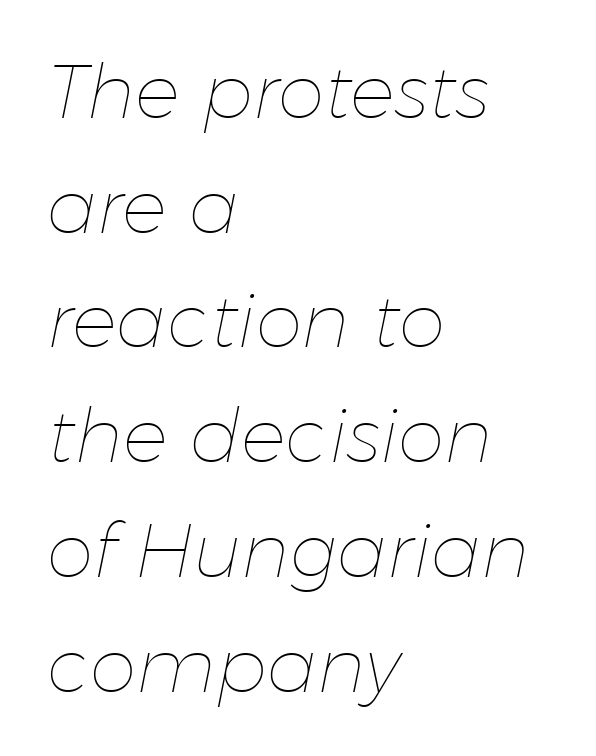
Leftover space on each line is placed entirely after the last word. Spacing verdict: proportional, widths tailored to each character. Notice how the stems are inclined rather than vertical — that's the hallmark of italics. A bare baseline throughout the passage. The letters sit at their default tracking, neither squeezed nor spread. Heaviness? Minimal to ordinary, like unemphasized prose.
